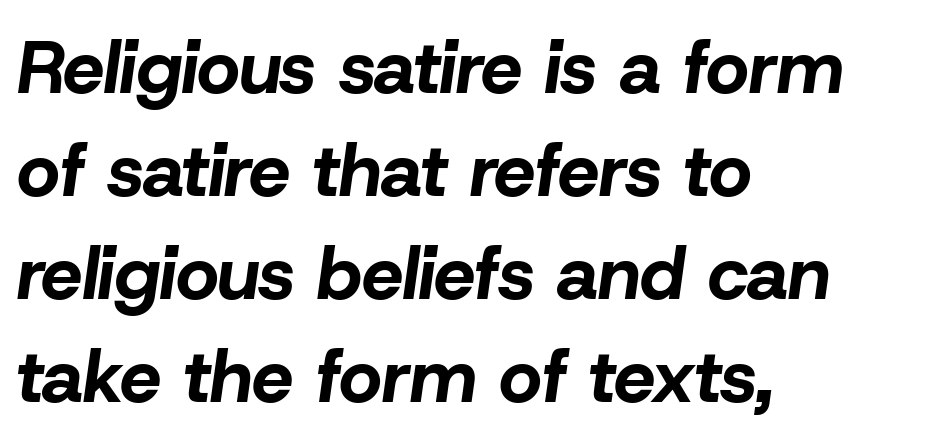
Q: Is the text bold? A: Yes.
Q: Is the text italic (slanted)? A: Yes, it leans right by about 8 degrees.
Q: Is the text underlined? A: No.
Q: How is the paragraph aligned? A: Left-aligned.
Q: Is the spacing between letters normal or unusually wide? A: Normal.
Q: Is the spacing between lines tight, normal or loose? A: Normal.
Q: Width (condensed, normal, or wide)? A: Normal.
Q: Stroke contrast? A: Low.
Q: x-height? A: Medium.
Q: Monospaced? A: No.
